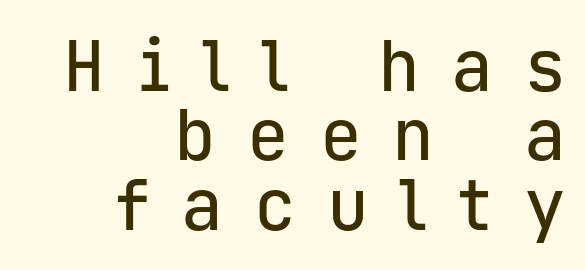
{"serif": "no", "italic": "no", "width": "normal", "stroke_contrast": "low", "x_height": "medium", "monospaced": "yes", "underline": "no", "align": "right", "line_spacing": "tight", "line_spacing_ratio": 0.99, "letter_spacing": "wide", "letter_spacing_em": 0.44, "glyph_px": 70}
